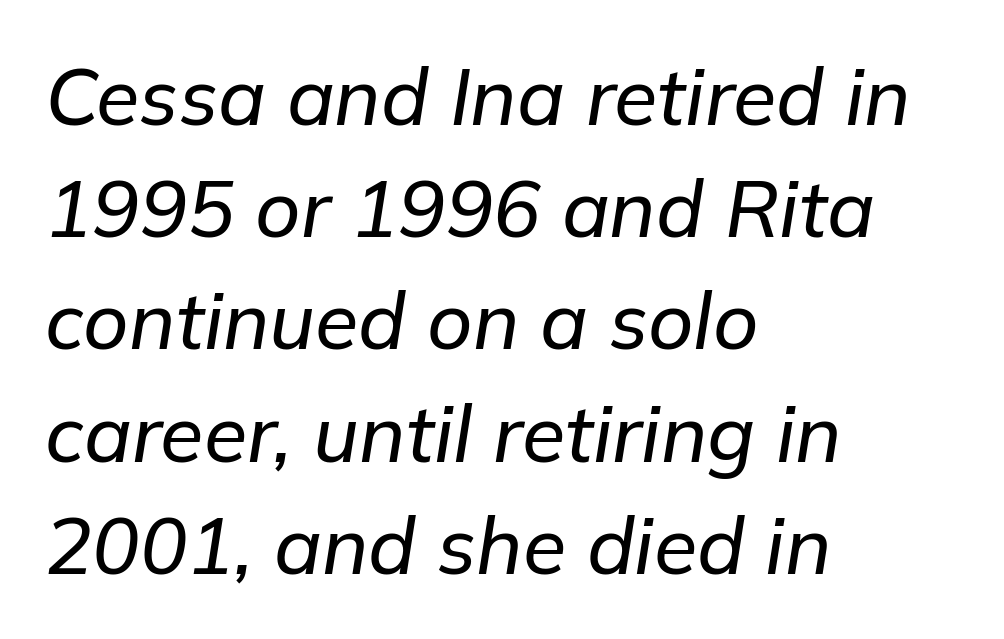
Q: Is the text italic (slanted)? A: Yes, it leans right by about 9 degrees.
Q: Is the text underlined? A: No.
Q: How is the paragraph aligned? A: Left-aligned.
Q: Is the spacing between letters normal or unusually wide? A: Normal.
Q: Is the spacing between lines tight, normal or loose? A: Normal.
Q: Width (condensed, normal, or wide)? A: Normal.
Q: Stroke contrast? A: Low.
Q: x-height? A: Medium.
Q: Monospaced? A: No.
